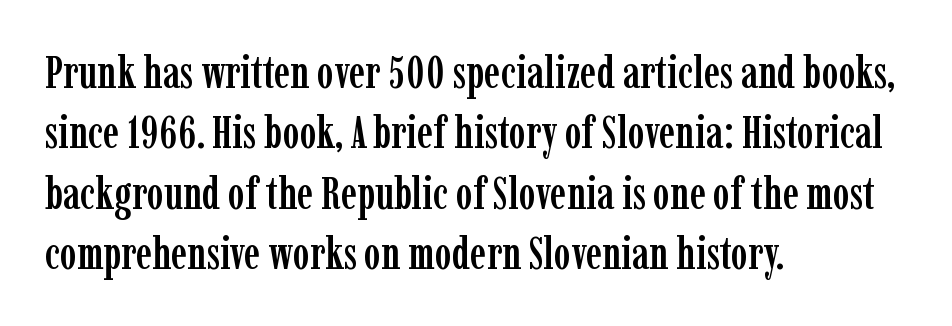
The image shows 45 px condensed serif type, upright; set left-aligned, normal line spacing (1.34x), normal letter spacing, not underlined; low stroke contrast and a medium x-height.
